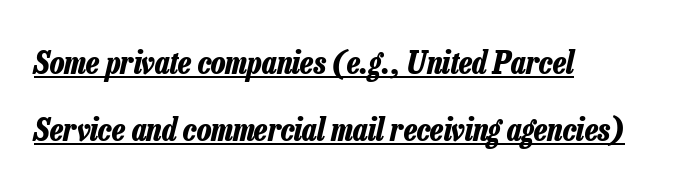
Q: Is the text bold? A: Yes.
Q: Is the text italic (slanted)? A: Yes, it leans right by about 13 degrees.
Q: Is the text underlined? A: Yes.
Q: How is the paragraph aligned? A: Left-aligned.
Q: Is the spacing between letters normal or unusually wide? A: Normal.
Q: Is the spacing between lines tight, normal or loose? A: Loose.
Q: Width (condensed, normal, or wide)? A: Condensed.
Q: Stroke contrast? A: Low.
Q: x-height? A: Medium.
Q: Monospaced? A: No.
